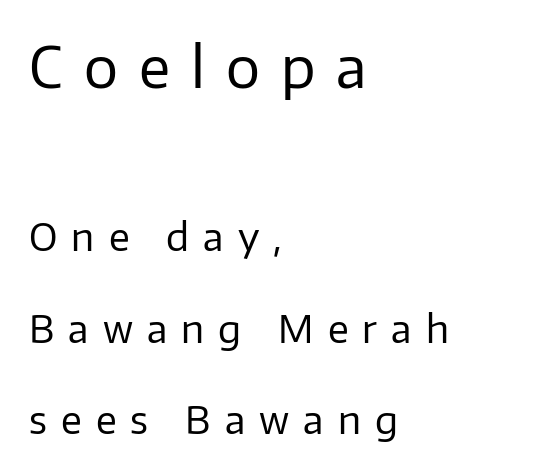
The image shows 57 px regular-weight sans-serif type, upright; set left-aligned, loose line spacing (2.4x), unusually wide letter spacing (+0.37 em), not underlined; the first (top) block is 1.5x larger; low stroke contrast and a medium x-height.
